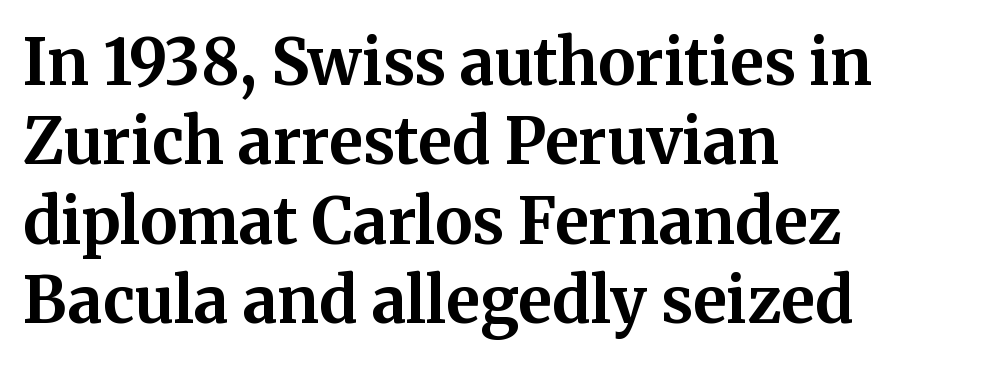
{"serif": "yes", "italic": "no", "bold": "yes", "weight": "bold", "width": "normal", "stroke_contrast": "medium", "x_height": "medium", "monospaced": "no", "underline": "no", "align": "left", "line_spacing": "normal", "line_spacing_ratio": 1.26, "letter_spacing": "normal", "letter_spacing_em": 0.0, "glyph_px": 63}
